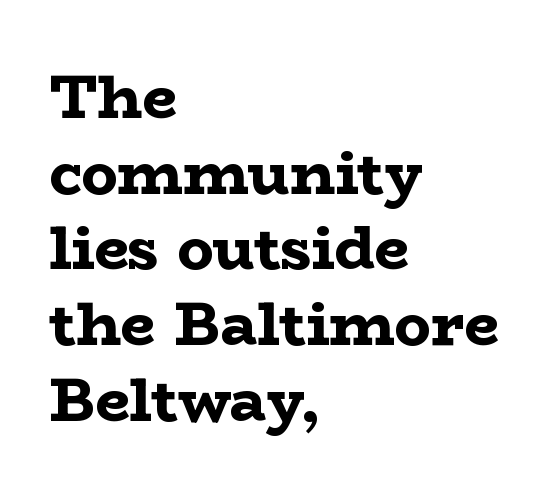
The image shows 61 px bold, wide serif type, upright; set left-aligned, line spacing 1.24x, normal letter spacing, not underlined; low stroke contrast and a medium x-height.
